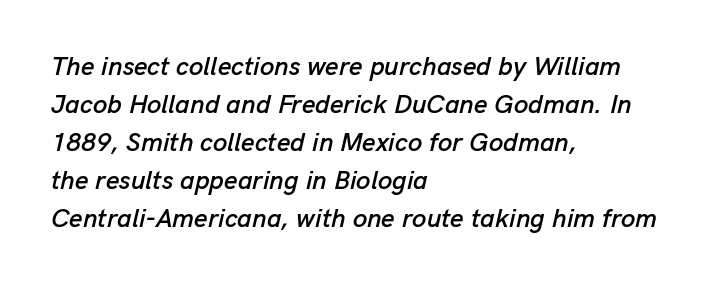
The image shows 26 px text type, italic (leaning right); set left-aligned, normal line spacing (1.46x), normal letter spacing, not underlined.
